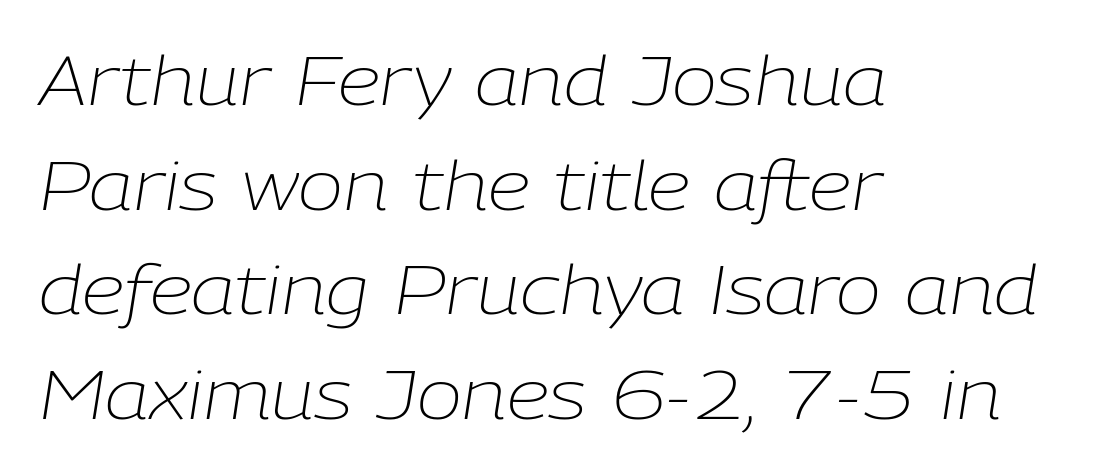
Q: Is the text bold? A: No.
Q: Is the text italic (slanted)? A: Yes, it leans right by about 9 degrees.
Q: Is the text underlined? A: No.
Q: How is the paragraph aligned? A: Left-aligned.
Q: Is the spacing between letters normal or unusually wide? A: Normal.
Q: Is the spacing between lines tight, normal or loose? A: Normal.
Q: Width (condensed, normal, or wide)? A: Normal.
Q: Stroke contrast? A: Low.
Q: x-height? A: Medium.
Q: Monospaced? A: No.
